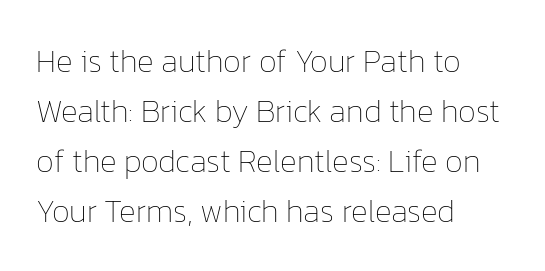
{"italic": "no", "bold": "no", "weight": "thin", "width": "normal", "stroke_contrast": "low", "x_height": "medium", "monospaced": "no", "underline": "no", "align": "left", "line_spacing": "normal", "line_spacing_ratio": 1.56, "letter_spacing": "normal", "letter_spacing_em": 0.0, "glyph_px": 32}
